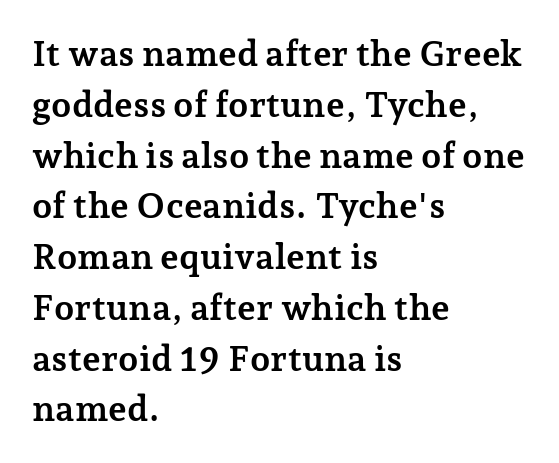
{"serif": "yes", "italic": "no", "bold": "yes", "weight": "semibold", "width": "normal", "stroke_contrast": "low", "x_height": "medium", "monospaced": "no", "underline": "no", "align": "left", "line_spacing": "normal", "line_spacing_ratio": 1.41, "letter_spacing": "normal", "letter_spacing_em": 0.0, "glyph_px": 36}
